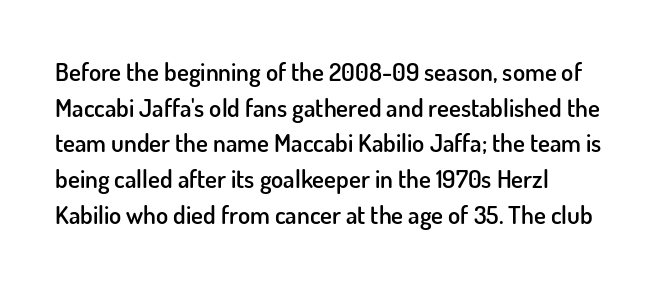
Q: Is the text bold? A: Semi-bold.
Q: Is the text italic (slanted)? A: No, it is upright.
Q: Is the text underlined? A: No.
Q: How is the paragraph aligned? A: Left-aligned.
Q: Is the spacing between letters normal or unusually wide? A: Normal.
Q: Is the spacing between lines tight, normal or loose? A: Normal.
